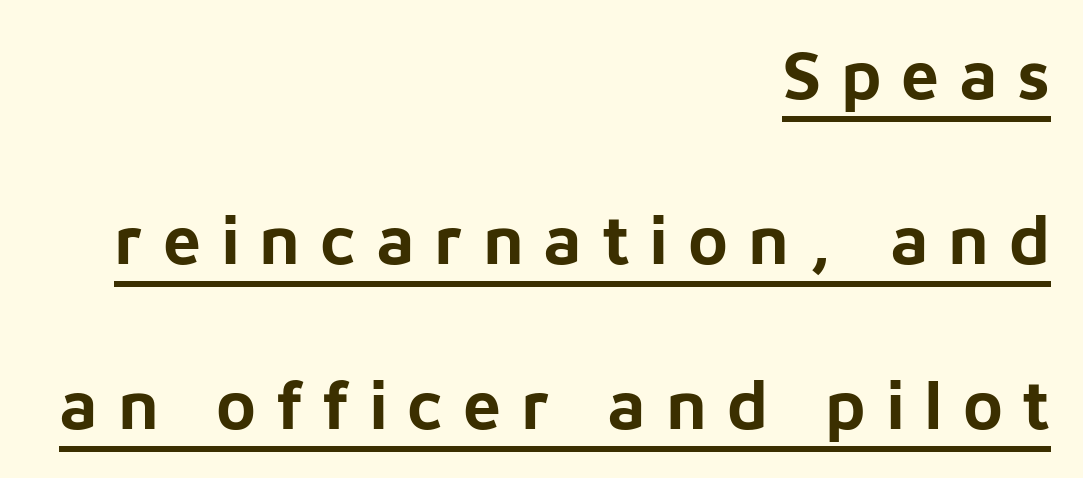
Q: Is the text bold? A: Yes.
Q: Is the text italic (slanted)? A: No, it is upright.
Q: Is the typeface a serif or a sans-serif typeface? A: Sans-serif.
Q: Is the text underlined? A: Yes.
Q: How is the paragraph aligned? A: Right-aligned.
Q: Is the spacing between letters normal or unusually wide? A: Unusually wide.
Q: Is the spacing between lines tight, normal or loose? A: Loose.
Q: Width (condensed, normal, or wide)? A: Normal.
Q: Stroke contrast? A: Low.
Q: x-height? A: Medium.
Q: Monospaced? A: No.
